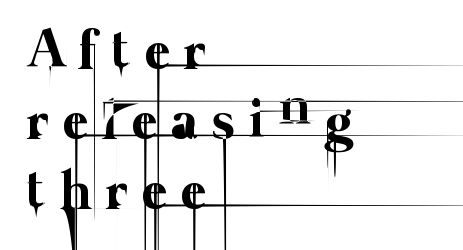
Vertical stems look standard width or narrower in stroke. Regular leading. Honestly, the letter spacing is so wide it's the main thing you notice. Every row of glyphs begins at an identical x-position on the left.
